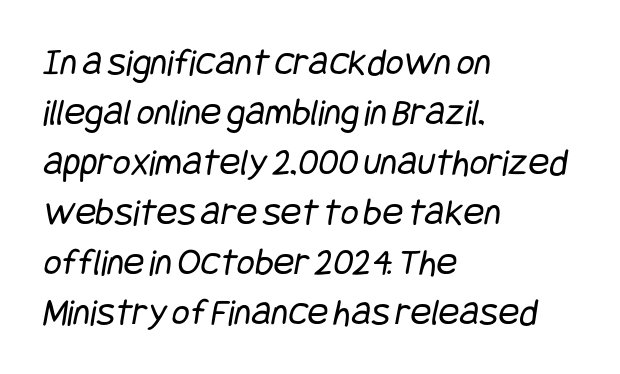
The image shows 39 px regular-weight, condensed sans-serif type; set left-aligned, normal line spacing (1.28x), normal letter spacing, not underlined; low stroke contrast and a large x-height.
